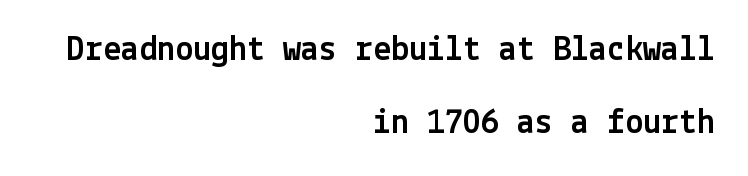
Q: Is the text italic (slanted)? A: No, it is upright.
Q: Is the typeface a serif or a sans-serif typeface? A: Sans-serif.
Q: Is the text underlined? A: No.
Q: How is the paragraph aligned? A: Right-aligned.
Q: Is the spacing between letters normal or unusually wide? A: Normal.
Q: Is the spacing between lines tight, normal or loose? A: Loose.
Q: Width (condensed, normal, or wide)? A: Normal.
Q: x-height? A: Medium.
